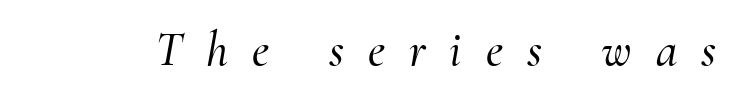
The horizontal fit of the characters is loose and conspicuously gappy. Think of a printed novel: that variable character pitch is what you see here. Every character sits at an angle, as italics do. Check the space under the baseline: it is left empty. Type style note: has serifs.
